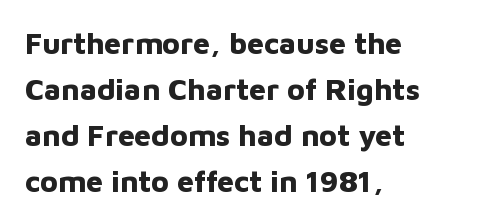
The rag falls on the right side of this text block. Italic: no, the glyphs are upright roman. This sample has the flowing, uneven cadence of proportional lettering. No feet cap the strokes, marking this as sans-serif type.
